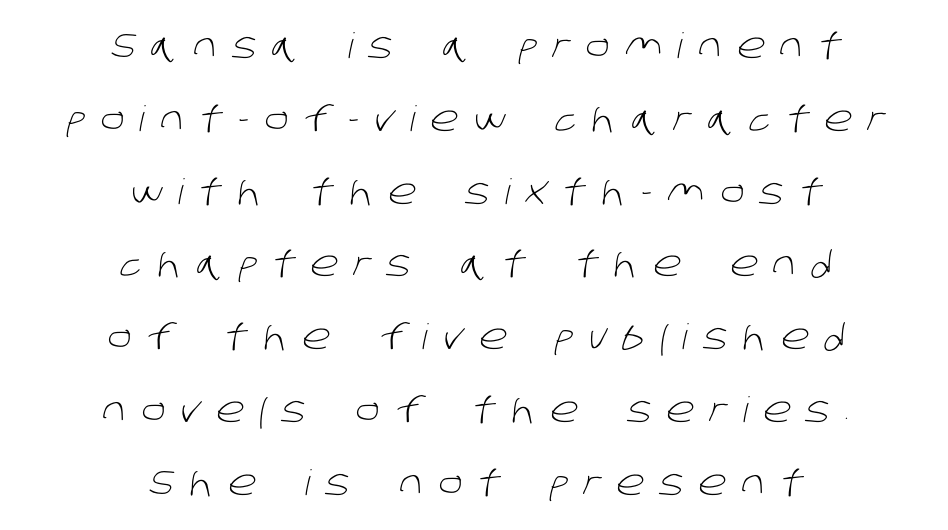
Q: Is the text bold? A: No.
Q: Is the typeface a serif or a sans-serif typeface? A: Sans-serif.
Q: Is the text underlined? A: No.
Q: How is the paragraph aligned? A: Centered.
Q: Is the spacing between letters normal or unusually wide? A: Unusually wide.
Q: Is the spacing between lines tight, normal or loose? A: Loose.
Q: Width (condensed, normal, or wide)? A: Normal.
Q: Stroke contrast? A: Low.
Q: x-height? A: Large.
Q: Monospaced? A: No.
